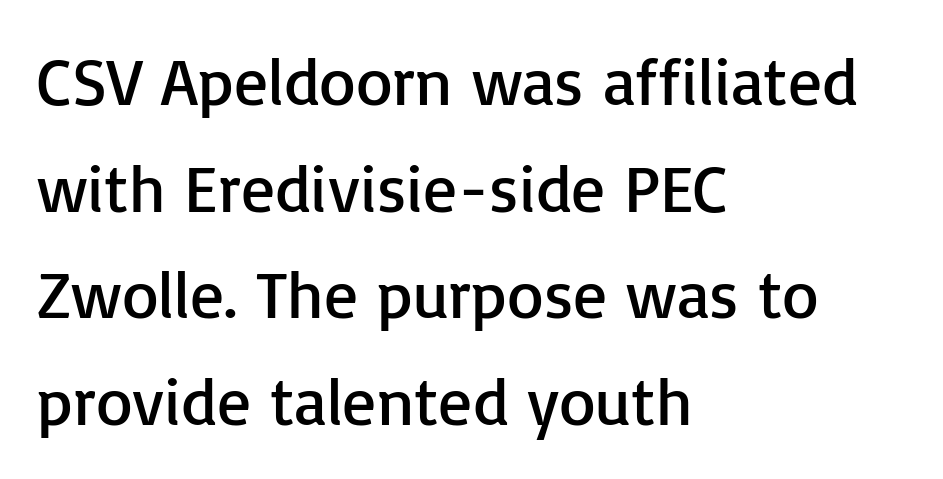
{"serif": "no", "italic": "no", "bold": "no", "weight": "regular", "width": "normal", "stroke_contrast": "low", "x_height": "medium", "monospaced": "no", "underline": "no", "align": "left", "line_spacing": "normal", "line_spacing_ratio": 1.59, "letter_spacing": "normal", "letter_spacing_em": 0.0, "glyph_px": 67}
